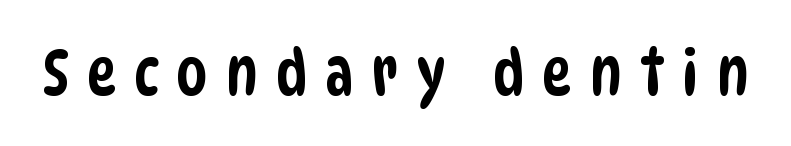
{"serif": "no", "width": "condensed", "stroke_contrast": "low", "x_height": "large", "monospaced": "no", "underline": "no", "letter_spacing": "wide", "letter_spacing_em": 0.27, "glyph_px": 64}
